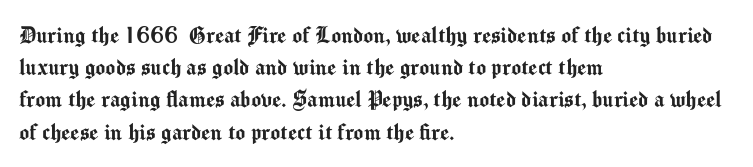
Q: Is the text italic (slanted)? A: No, it is upright.
Q: Is the text underlined? A: No.
Q: How is the paragraph aligned? A: Left-aligned.
Q: Is the spacing between letters normal or unusually wide? A: Normal.
